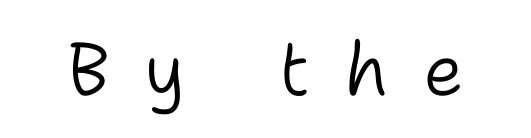
Q: Is the text bold? A: No.
Q: Is the text italic (slanted)? A: No, it is upright.
Q: Is the typeface a serif or a sans-serif typeface? A: Sans-serif.
Q: Is the text underlined? A: No.
Q: Is the spacing between letters normal or unusually wide? A: Unusually wide.
Q: Width (condensed, normal, or wide)? A: Normal.
Q: Stroke contrast? A: Low.
Q: x-height? A: Medium.
Q: Monospaced? A: No.
